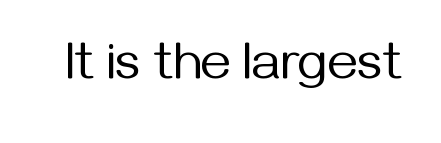
Q: Is the text bold? A: No.
Q: Is the text italic (slanted)? A: No, it is upright.
Q: Is the typeface a serif or a sans-serif typeface? A: Sans-serif.
Q: Is the text underlined? A: No.
Q: Is the spacing between letters normal or unusually wide? A: Normal.
Q: Width (condensed, normal, or wide)? A: Normal.
Q: Stroke contrast? A: Medium.
Q: x-height? A: Medium.
Q: Monospaced? A: No.
